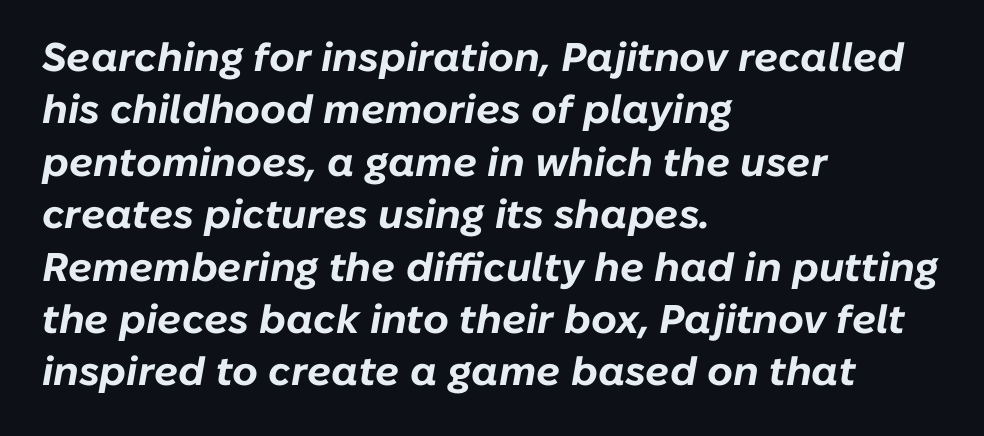
Q: Is the text bold? A: Yes.
Q: Is the text italic (slanted)? A: Yes, it leans right by about 10 degrees.
Q: Is the text underlined? A: No.
Q: How is the paragraph aligned? A: Left-aligned.
Q: Is the spacing between letters normal or unusually wide? A: Normal.
Q: Is the spacing between lines tight, normal or loose? A: Normal.
Q: Width (condensed, normal, or wide)? A: Normal.
Q: Stroke contrast? A: Low.
Q: x-height? A: Medium.
Q: Monospaced? A: No.
